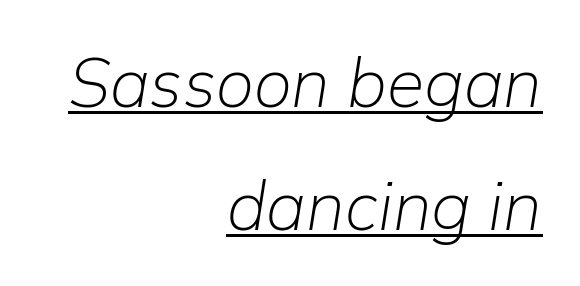
The words here are underlined. Would a proofreader flag this as italicized? Yes. Do the characters align in a grid? No, the font is proportional. One-word summary of the alignment: right. This sample uses plain, unmodified letter spacing. Stems and bowls with no extra thickness — not bold.
